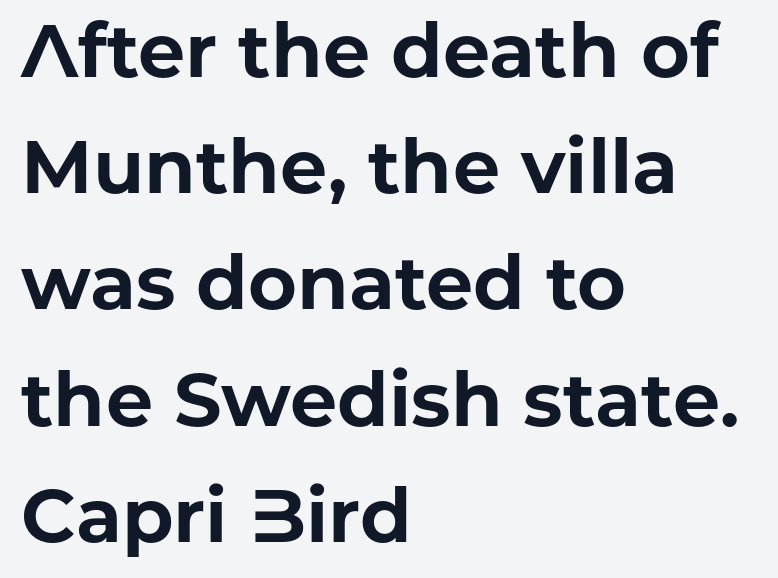
Q: Is the text bold? A: Yes.
Q: Is the text italic (slanted)? A: No, it is upright.
Q: Is the typeface a serif or a sans-serif typeface? A: Sans-serif.
Q: Is the text underlined? A: No.
Q: How is the paragraph aligned? A: Left-aligned.
Q: Is the spacing between letters normal or unusually wide? A: Normal.
Q: Is the spacing between lines tight, normal or loose? A: Normal.
Q: Width (condensed, normal, or wide)? A: Normal.
Q: Stroke contrast? A: Low.
Q: x-height? A: Medium.
Q: Monospaced? A: No.
